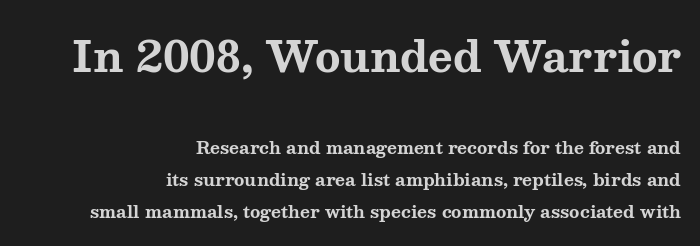
{"serif": "yes", "italic": "no", "bold": "yes", "weight": "bold", "width": "wide", "stroke_contrast": "medium", "x_height": "medium", "monospaced": "no", "underline": "no", "align": "right", "line_spacing_ratio": 1.89, "letter_spacing": "normal", "letter_spacing_em": 0.0, "larger_block": "first", "size_ratio": 2.47, "glyph_px": 42}
